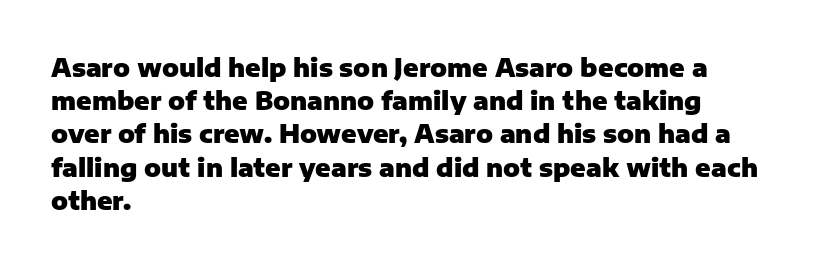
Q: Is the text bold? A: Yes.
Q: Is the text italic (slanted)? A: No, it is upright.
Q: Is the text underlined? A: No.
Q: How is the paragraph aligned? A: Left-aligned.
Q: Is the spacing between letters normal or unusually wide? A: Normal.
Q: Is the spacing between lines tight, normal or loose? A: Normal.
